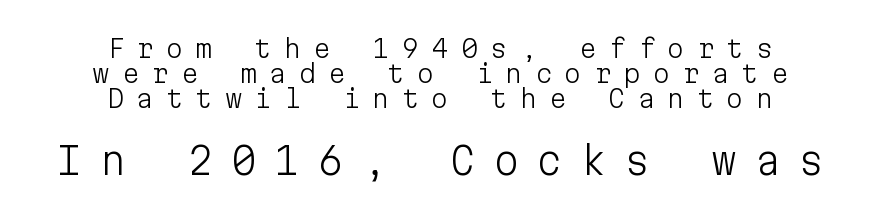
{"serif": "no", "italic": "no", "bold": "no", "weight": "light", "width": "normal", "stroke_contrast": "low", "x_height": "medium", "monospaced": "yes", "underline": "no", "align": "center", "line_spacing": "tight", "line_spacing_ratio": 1.0, "letter_spacing": "wide", "letter_spacing_em": 0.48, "larger_block": "second", "size_ratio": 1.48, "glyph_px": 37}
